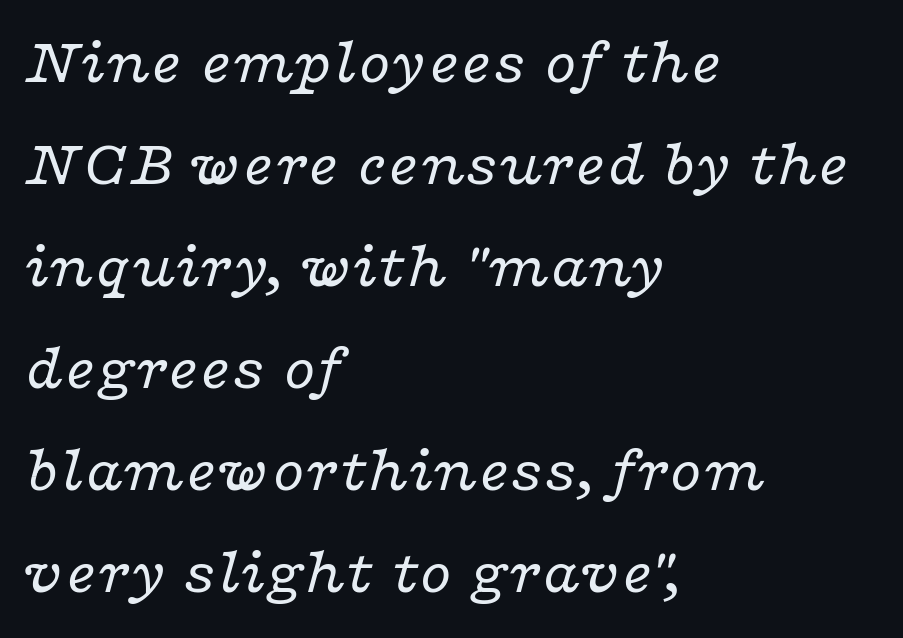
{"serif": "yes", "italic": "yes", "lean": "right", "slant_degrees": 16, "bold": "no", "weight": "regular", "width": "wide", "stroke_contrast": "low", "x_height": "medium", "monospaced": "no", "underline": "no", "align": "left", "line_spacing": "normal", "line_spacing_ratio": 1.57, "letter_spacing": "normal", "letter_spacing_em": 0.0, "glyph_px": 65}
